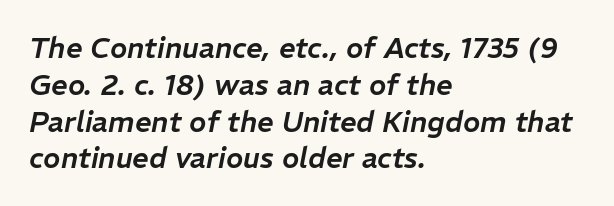
Q: Is the text italic (slanted)? A: Yes, it leans right by about 11 degrees.
Q: Is the text underlined? A: No.
Q: How is the paragraph aligned? A: Left-aligned.
Q: Is the spacing between letters normal or unusually wide? A: Normal.
Q: Is the spacing between lines tight, normal or loose? A: Normal.
Q: Width (condensed, normal, or wide)? A: Normal.
Q: Stroke contrast? A: Low.
Q: x-height? A: Medium.
Q: Monospaced? A: No.
